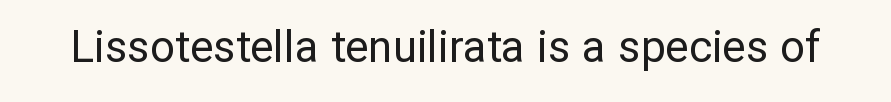
Q: Is the text bold? A: No.
Q: Is the text italic (slanted)? A: No, it is upright.
Q: Is the typeface a serif or a sans-serif typeface? A: Sans-serif.
Q: Is the text underlined? A: No.
Q: Is the spacing between letters normal or unusually wide? A: Normal.
Q: Width (condensed, normal, or wide)? A: Normal.
Q: Stroke contrast? A: Low.
Q: x-height? A: Medium.
Q: Monospaced? A: No.
